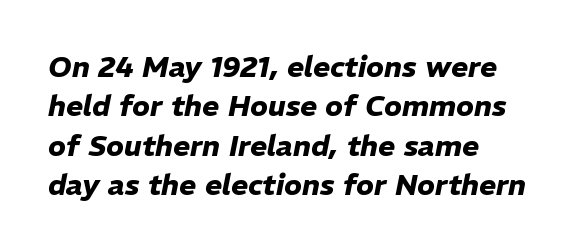
The image shows 29 px heavy type, italic (leaning right); set left-aligned, normal line spacing (1.36x), normal letter spacing, not underlined; low stroke contrast and a medium x-height.
